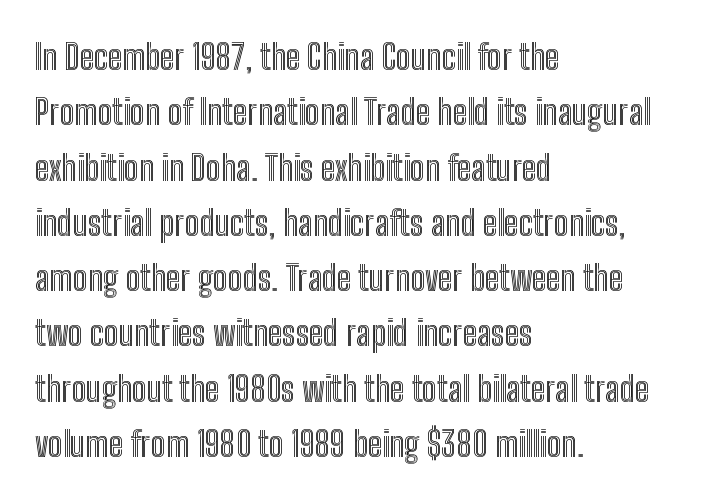
Every character sits straight up, as roman type does. Default kerning and tracking; the words read as compact shapes. Just letters on the line, the space beneath them empty. How would I describe the line gaps? Plain and ordinary. The setting favours the left margin, as ordinary paragraphs usually do.
